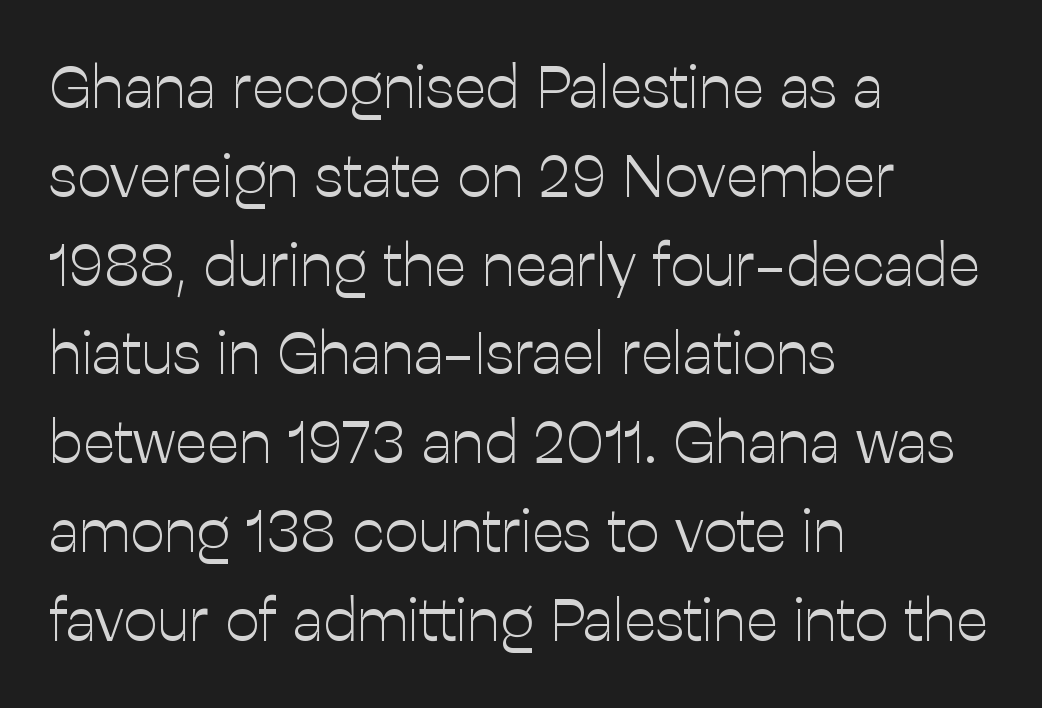
The image shows 60 px light sans-serif type, upright; set left-aligned, normal line spacing (1.48x), normal letter spacing, not underlined; low stroke contrast and a medium x-height.
